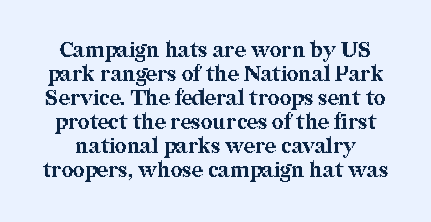
{"italic": "no", "bold": "yes", "underline": "no", "line_spacing": "tight", "line_spacing_ratio": 1.14, "letter_spacing": "normal", "letter_spacing_em": 0.0, "glyph_px": 21}
